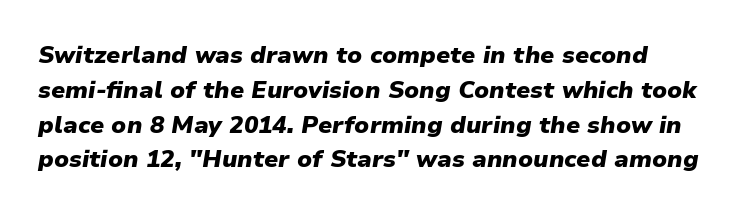
Q: Is the text bold? A: Yes.
Q: Is the text italic (slanted)? A: Yes, it leans right by about 9 degrees.
Q: Is the text underlined? A: No.
Q: Is the spacing between letters normal or unusually wide? A: Normal.
Q: Is the spacing between lines tight, normal or loose? A: Normal.
